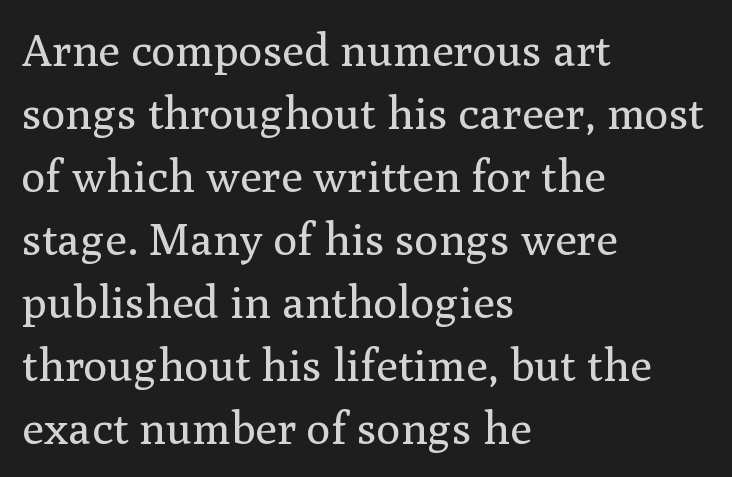
The image shows 45 px regular-weight serif type, upright; set left-aligned, normal line spacing (1.4x), normal letter spacing, not underlined; medium stroke contrast and a medium x-height.
